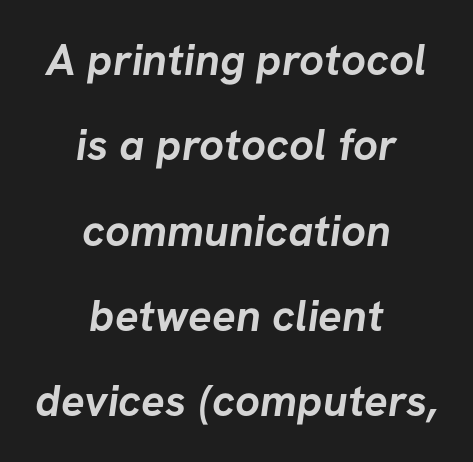
Q: Is the text bold? A: Yes.
Q: Is the typeface a serif or a sans-serif typeface? A: Sans-serif.
Q: Is the text underlined? A: No.
Q: How is the paragraph aligned? A: Centered.
Q: Is the spacing between letters normal or unusually wide? A: Normal.
Q: Is the spacing between lines tight, normal or loose? A: Loose.
Q: Width (condensed, normal, or wide)? A: Normal.
Q: Stroke contrast? A: Low.
Q: x-height? A: Medium.
Q: Monospaced? A: No.
